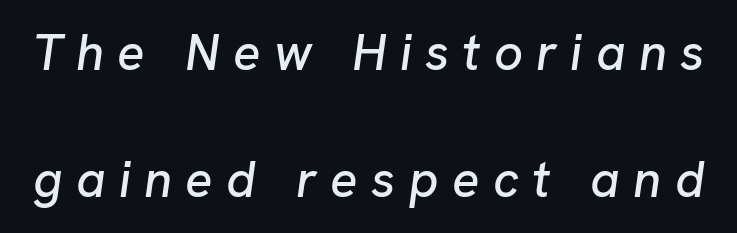
These lines were composed using italics. The area under the type is left untouched. Proportional: the letters do not fall into vertical columns. Glyph-to-glyph distance is far greater than everyday printed text.
